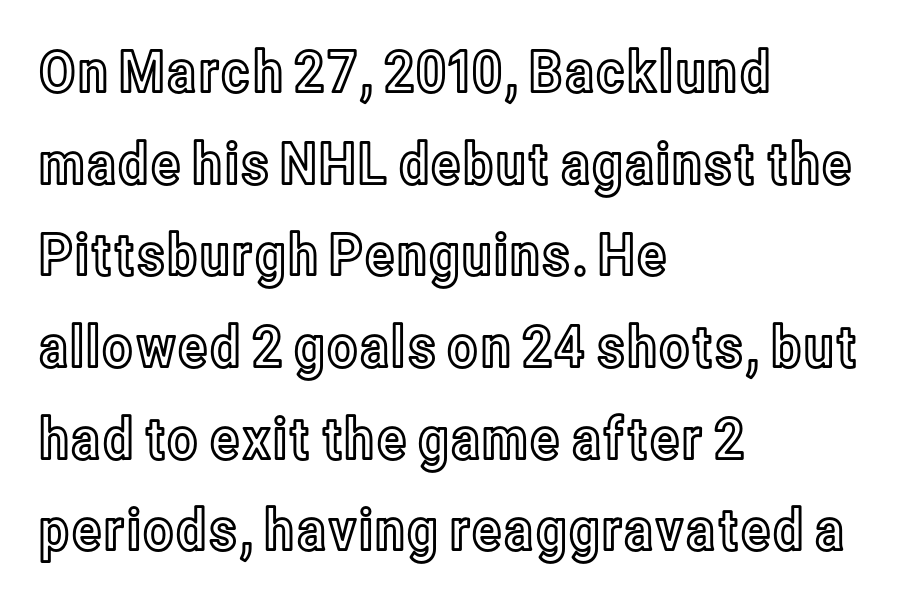
{"italic": "no", "width": "condensed", "x_height": "medium", "monospaced": "no", "underline": "no", "align": "left", "line_spacing": "normal", "line_spacing_ratio": 1.58, "letter_spacing": "normal", "letter_spacing_em": 0.0, "glyph_px": 58}
